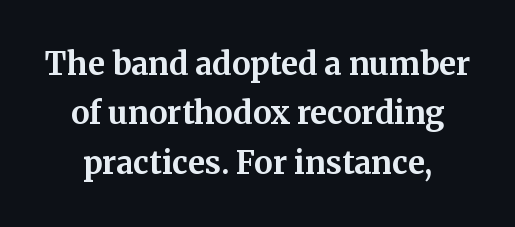
Q: Is the text bold? A: Yes.
Q: Is the text italic (slanted)? A: No, it is upright.
Q: Is the typeface a serif or a sans-serif typeface? A: Serif.
Q: Is the text underlined? A: No.
Q: Is the spacing between letters normal or unusually wide? A: Normal.
Q: Is the spacing between lines tight, normal or loose? A: Normal.
Q: Width (condensed, normal, or wide)? A: Normal.
Q: Stroke contrast? A: Medium.
Q: x-height? A: Medium.
Q: Monospaced? A: No.
